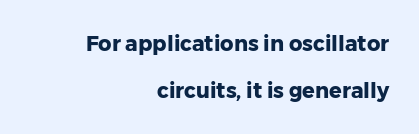
{"italic": "no", "bold": "yes", "underline": "no", "align": "right", "line_spacing": "loose", "line_spacing_ratio": 2.23, "letter_spacing": "normal", "letter_spacing_em": 0.0, "glyph_px": 21}
